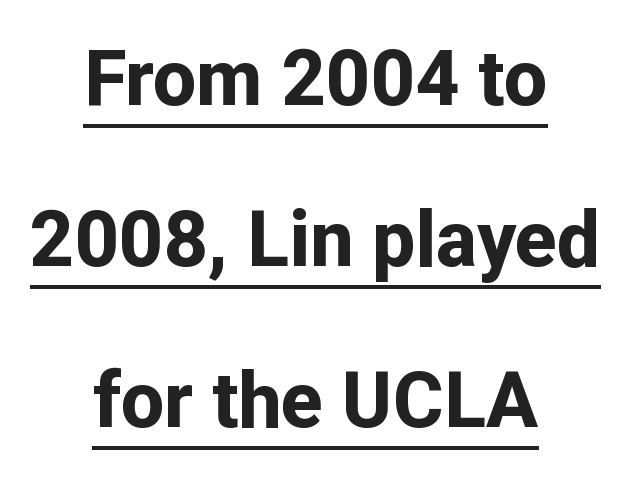
The image shows 77 px bold sans-serif type, upright; set centered, loose line spacing (2.09x), normal letter spacing, underlined; low stroke contrast and a medium x-height.
